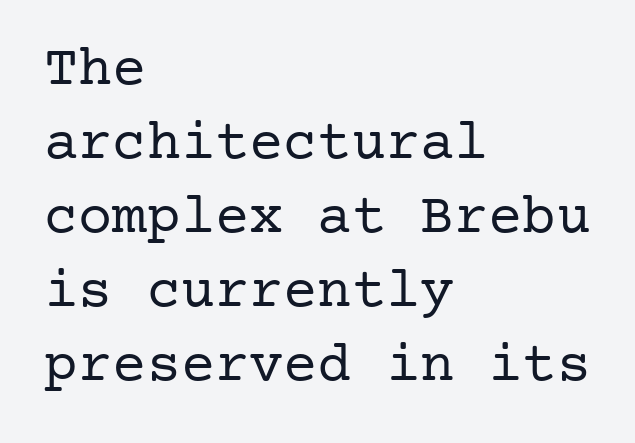
Students, observe: this is what conventionally led text looks like. This rendering features lettering with no underline. These lines stack with their left ends in a neat column. Ordinary non-slanted type is in use.
